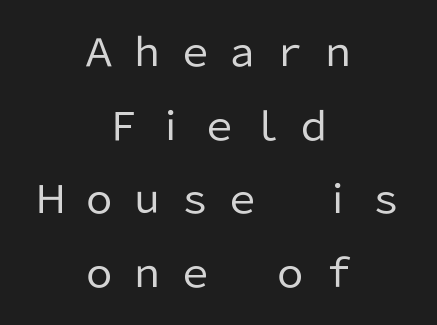
The image shows 38 px regular-weight sans-serif type, upright; set centered, loose line spacing (1.94x), unusually wide letter spacing (+0.26 em), not underlined; low stroke contrast and a medium x-height.
